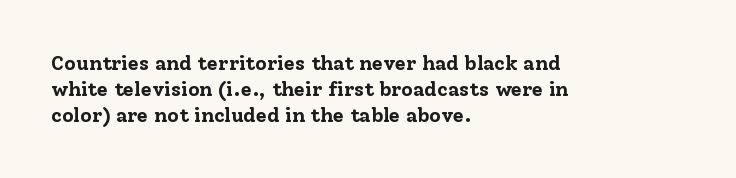
A typesetter would call this zero additional tracking. A classic flush-left, rag-right setting is used for this passage. The letters stand upright; this is a roman face. The glyphs are unaccompanied by any horizontal stroke below them. Line spacing here is normal.
